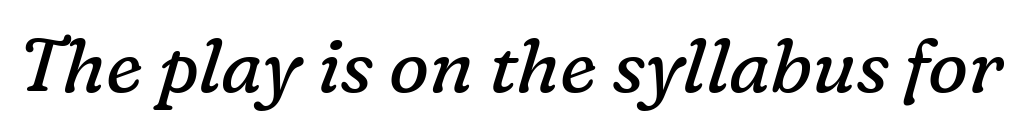
Q: Is the text bold? A: No.
Q: Is the text italic (slanted)? A: Yes, it leans right by about 16 degrees.
Q: Is the typeface a serif or a sans-serif typeface? A: Serif.
Q: Is the text underlined? A: No.
Q: Is the spacing between letters normal or unusually wide? A: Normal.
Q: Width (condensed, normal, or wide)? A: Normal.
Q: Stroke contrast? A: Low.
Q: x-height? A: Medium.
Q: Monospaced? A: No.
